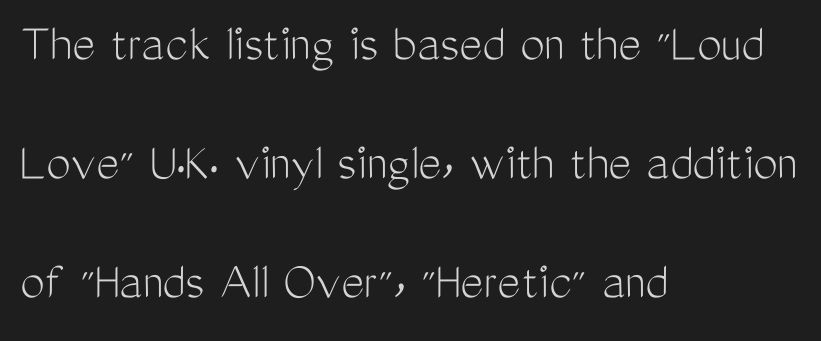
The image shows 55 px light, condensed sans-serif type, upright; set left-aligned, loose line spacing (2.16x), normal letter spacing, not underlined; medium stroke contrast and a medium x-height.
